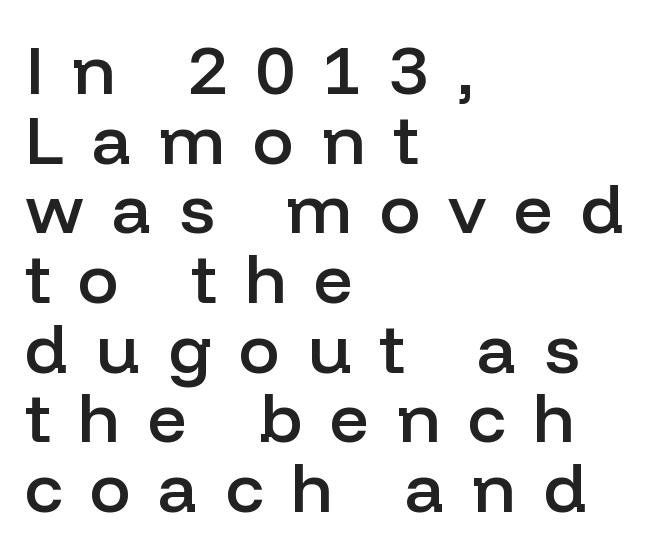
Q: Is the text bold? A: Semi-bold.
Q: Is the text italic (slanted)? A: No, it is upright.
Q: Is the typeface a serif or a sans-serif typeface? A: Sans-serif.
Q: Is the text underlined? A: No.
Q: How is the paragraph aligned? A: Left-aligned.
Q: Is the spacing between letters normal or unusually wide? A: Unusually wide.
Q: Is the spacing between lines tight, normal or loose? A: Tight.
Q: Width (condensed, normal, or wide)? A: Normal.
Q: Stroke contrast? A: Low.
Q: x-height? A: Medium.
Q: Monospaced? A: No.
